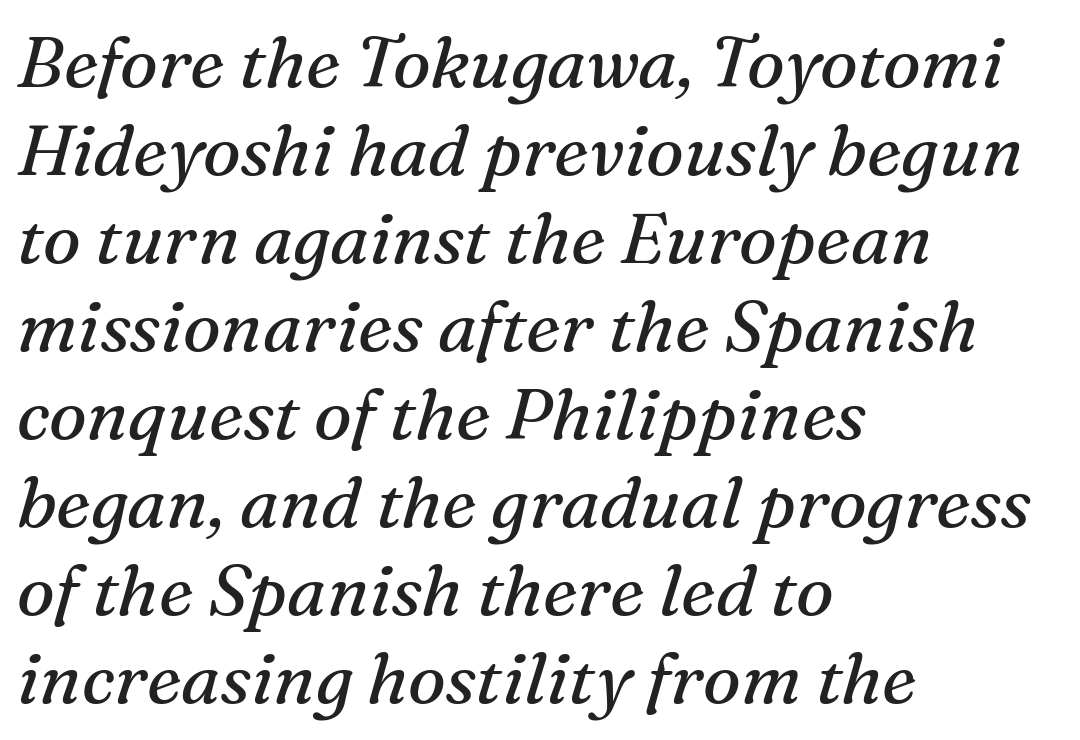
Do the characters align in a grid? No, the font is proportional. Look at the bottom of the vertical strokes: they flare into serifs here. Weight class: somewhere from thin through regular. Letters rest on an invisible, unmarked baseline. Would a proofreader flag this as italicized? Yes.
